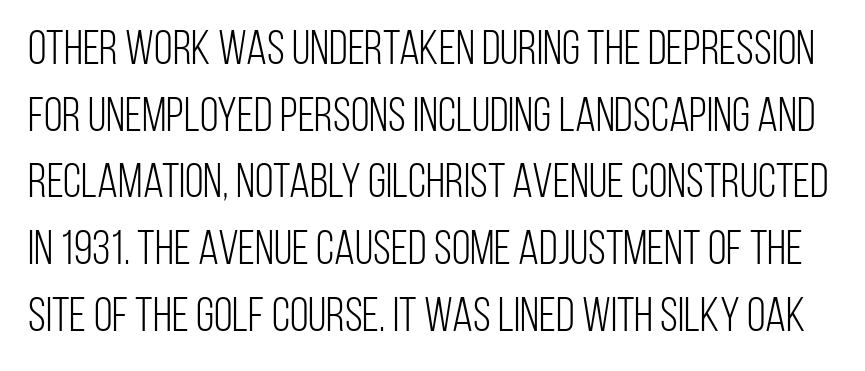
The image shows 48 px light, condensed sans-serif type, upright; set normal line spacing (1.39x), normal letter spacing, not underlined; low stroke contrast and a large x-height.
